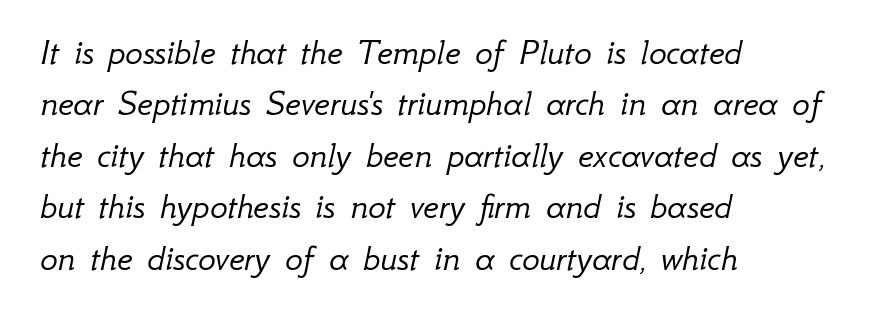
{"italic": "yes", "lean": "right", "slant_degrees": 12, "bold": "no", "weight": "light", "width": "normal", "stroke_contrast": "low", "x_height": "small", "monospaced": "no", "underline": "no", "align": "left", "line_spacing": "normal", "line_spacing_ratio": 1.39, "letter_spacing": "normal", "letter_spacing_em": 0.0, "glyph_px": 37}
